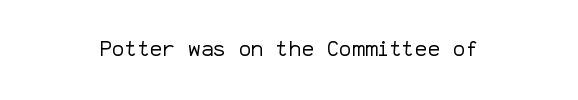
{"italic": "no", "bold": "no", "underline": "no", "letter_spacing": "normal", "letter_spacing_em": 0.0, "glyph_px": 21}
